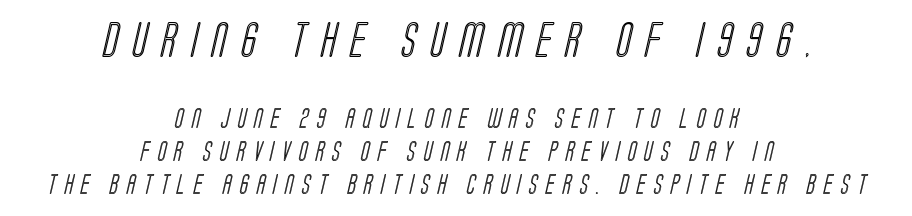
Q: Is the text underlined? A: No.
Q: How is the paragraph aligned? A: Centered.
Q: Is the spacing between letters normal or unusually wide? A: Unusually wide.
Q: Is the spacing between lines tight, normal or loose? A: Normal.
Q: Which block of text is set in a larger size, the first (top) or the second (bottom)? A: The first (top) one.
Q: Width (condensed, normal, or wide)? A: Condensed.
Q: x-height? A: Large.
Q: Monospaced? A: No.
